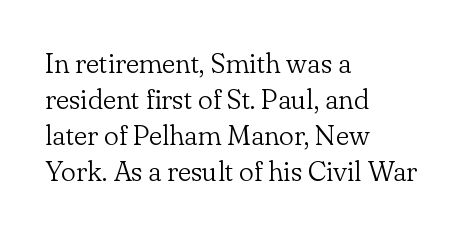
The leading is moderate, giving the passage an even texture. Anything drawn beneath the words? Only blank space. The paragraph shown leans on its left margin. Spacing verdict: proportional, widths tailored to each character.
